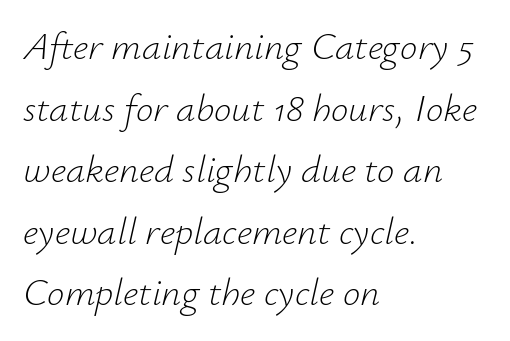
Q: Is the text bold? A: No.
Q: Is the text italic (slanted)? A: Yes, it leans right by about 12 degrees.
Q: Is the text underlined? A: No.
Q: How is the paragraph aligned? A: Left-aligned.
Q: Is the spacing between letters normal or unusually wide? A: Normal.
Q: Is the spacing between lines tight, normal or loose? A: Normal.
Q: Width (condensed, normal, or wide)? A: Normal.
Q: Stroke contrast? A: Low.
Q: x-height? A: Small.
Q: Monospaced? A: No.
